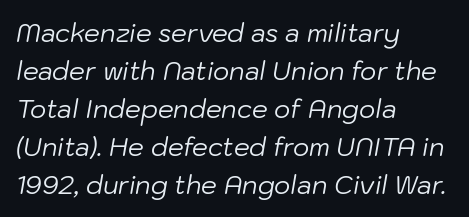
{"italic": "yes", "lean": "right", "slant_degrees": 10, "bold": "no", "underline": "no", "align": "left", "line_spacing": "normal", "line_spacing_ratio": 1.52, "letter_spacing": "normal", "letter_spacing_em": 0.0, "glyph_px": 25}
